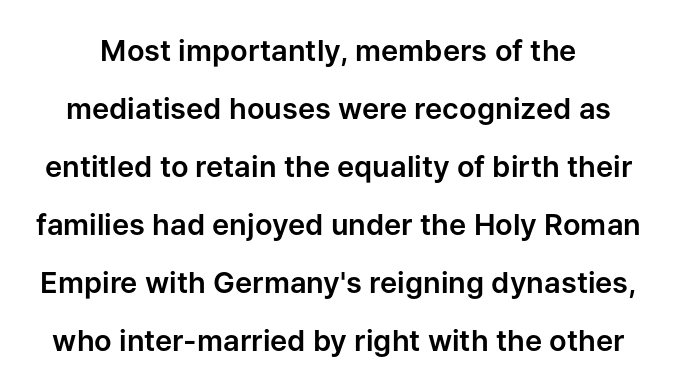
{"serif": "no", "italic": "no", "width": "normal", "stroke_contrast": "low", "x_height": "medium", "monospaced": "no", "underline": "no", "line_spacing": "loose", "line_spacing_ratio": 2.0, "letter_spacing": "normal", "letter_spacing_em": 0.0, "glyph_px": 29}
